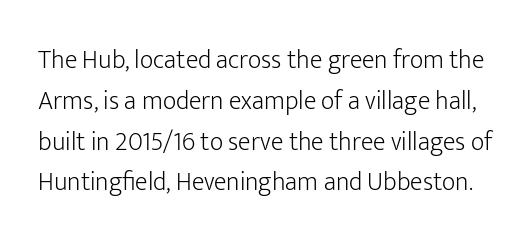
The image shows 26 px text type, upright; set normal line spacing (1.57x), normal letter spacing, not underlined.
